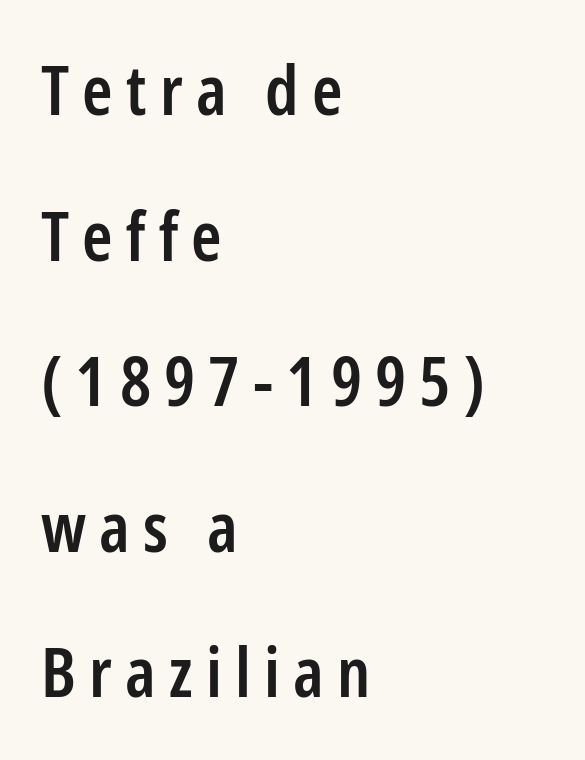
Honestly, the rows look like they've been pulled way apart. The letters stand straight up with perfectly vertical stems. Spacing verdict: proportional, widths tailored to each character. Summary of weight: moderately heavy, a semibold.
